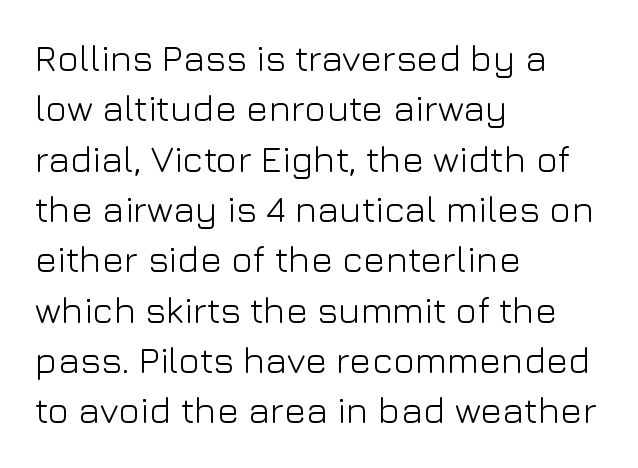
{"serif": "no", "italic": "no", "bold": "no", "weight": "light", "width": "normal", "stroke_contrast": "low", "x_height": "medium", "monospaced": "no", "underline": "no", "align": "left", "line_spacing": "normal", "line_spacing_ratio": 1.36, "letter_spacing": "normal", "letter_spacing_em": 0.0, "glyph_px": 37}
